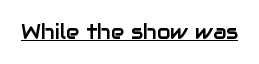
The letters stand upright; this is a roman face. Tracking here is standard; glyphs follow each other at the usual distance. Descenders here cross a horizontal rule under the line.
